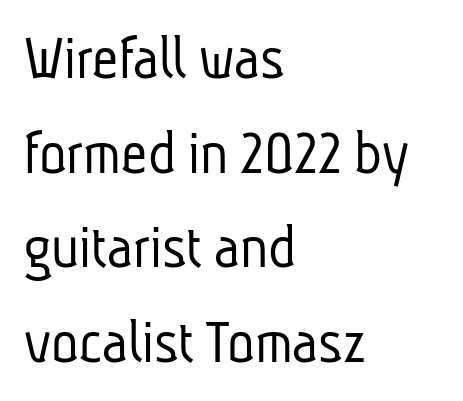
Q: Is the text bold? A: No.
Q: Is the typeface a serif or a sans-serif typeface? A: Sans-serif.
Q: Is the text underlined? A: No.
Q: How is the paragraph aligned? A: Left-aligned.
Q: Is the spacing between letters normal or unusually wide? A: Normal.
Q: Is the spacing between lines tight, normal or loose? A: Normal.
Q: Width (condensed, normal, or wide)? A: Condensed.
Q: Stroke contrast? A: Low.
Q: x-height? A: Medium.
Q: Monospaced? A: No.
